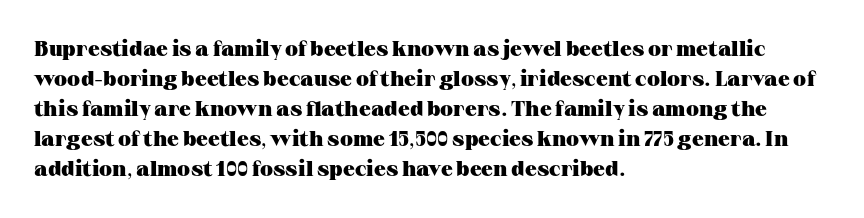
The font's upright variant was chosen for this text. These lines keep a tight, regular rhythm from letter to letter. Notice how thick the strokes are: this is what a full bold looks like. These lines sit exactly where default settings would place them.
